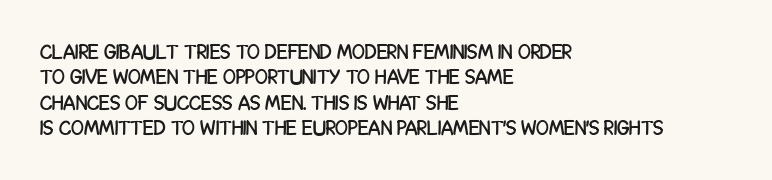
The image shows 21 px text type, upright; set left-aligned, line spacing 1.21x, normal letter spacing, not underlined.
